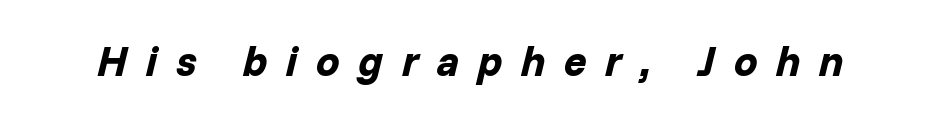
{"italic": "yes", "lean": "right", "slant_degrees": 14, "bold": "yes", "weight": "bold", "width": "normal", "stroke_contrast": "low", "x_height": "medium", "monospaced": "no", "underline": "no", "letter_spacing": "wide", "letter_spacing_em": 0.44, "glyph_px": 42}
